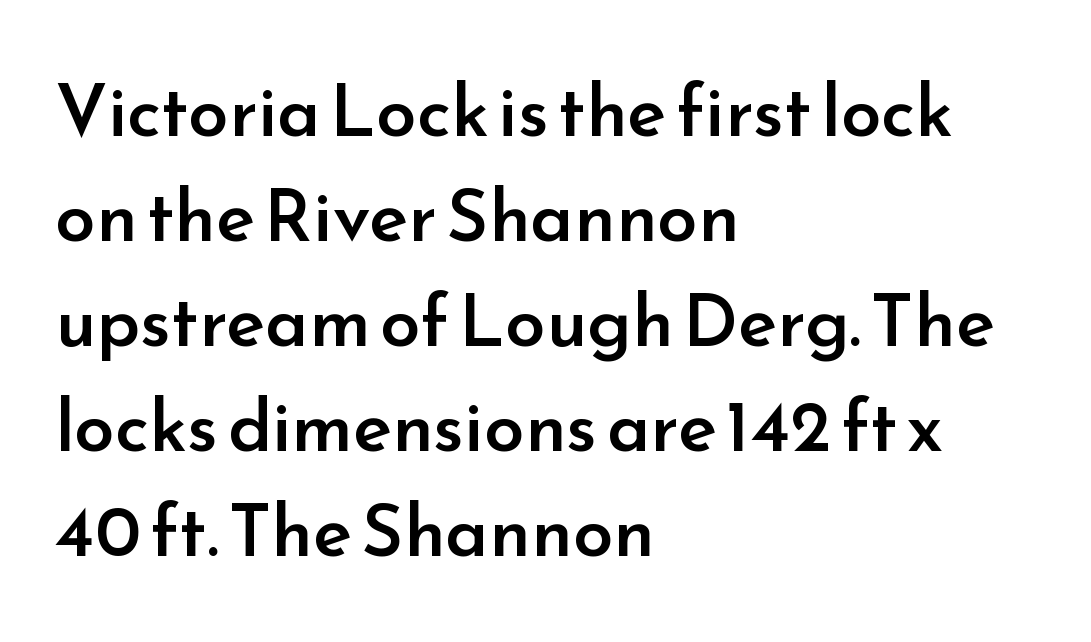
The image shows 73 px semibold sans-serif type, upright; set left-aligned, normal line spacing (1.44x), normal letter spacing, not underlined; low stroke contrast and a small x-height.
